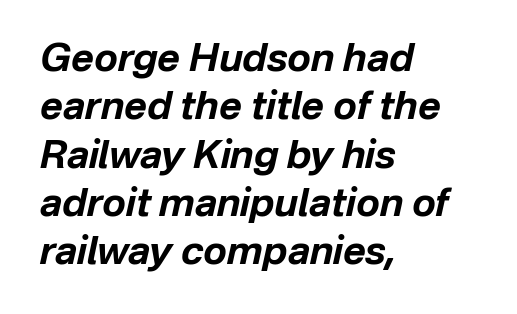
The image shows 39 px bold type, italic (leaning right); set left-aligned, line spacing 1.24x, normal letter spacing, not underlined; low stroke contrast and a medium x-height.
